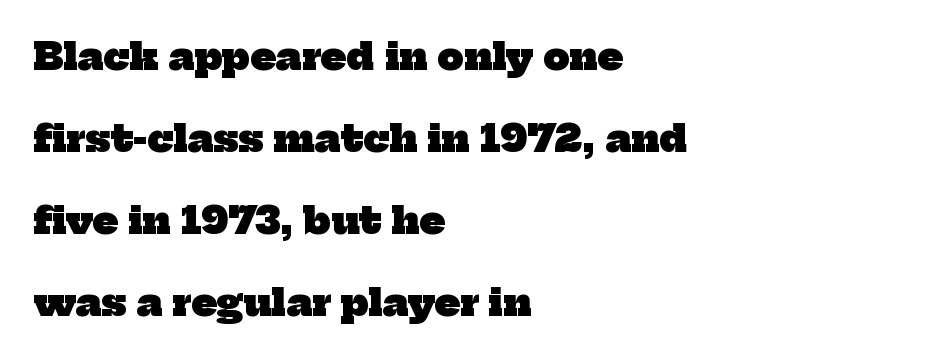
Q: Is the text bold? A: Yes.
Q: Is the typeface a serif or a sans-serif typeface? A: Serif.
Q: Is the text underlined? A: No.
Q: How is the paragraph aligned? A: Left-aligned.
Q: Is the spacing between letters normal or unusually wide? A: Normal.
Q: Is the spacing between lines tight, normal or loose? A: Loose.
Q: Width (condensed, normal, or wide)? A: Normal.
Q: Stroke contrast? A: Low.
Q: x-height? A: Medium.
Q: Monospaced? A: No.
